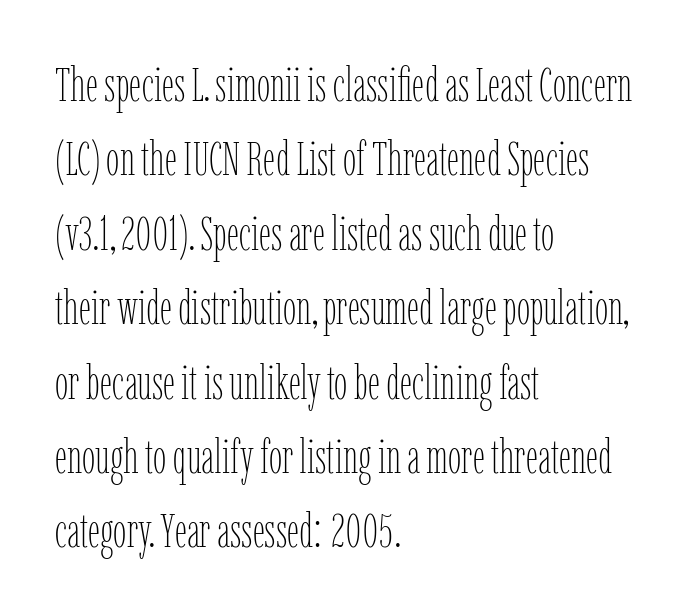
The image shows 48 px thin, condensed type, upright; set left-aligned, normal line spacing (1.55x), normal letter spacing, not underlined; low stroke contrast and a medium x-height.
